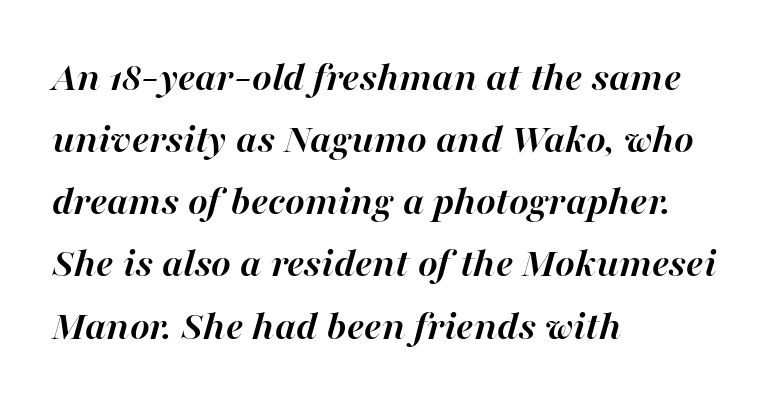
{"italic": "yes", "lean": "right", "slant_degrees": 16, "bold": "yes", "weight": "semibold", "width": "normal", "stroke_contrast": "high", "x_height": "medium", "monospaced": "no", "underline": "no", "align": "left", "line_spacing": "normal", "line_spacing_ratio": 1.48, "letter_spacing": "normal", "letter_spacing_em": 0.0, "glyph_px": 42}
